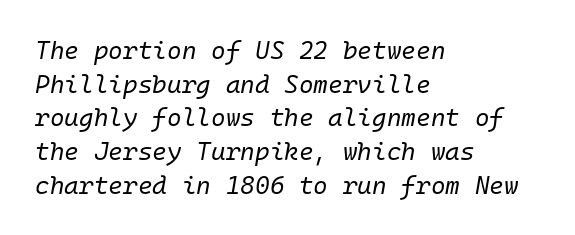
The image shows 25 px text type, italic (leaning right); set left-aligned, normal line spacing (1.35x), normal letter spacing, not underlined.
